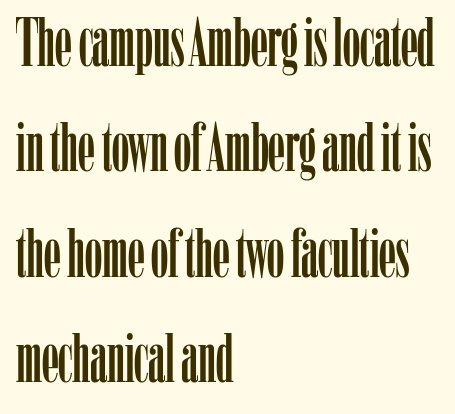
{"serif": "yes", "italic": "no", "width": "condensed", "stroke_contrast": "low", "x_height": "medium", "monospaced": "no", "underline": "no", "align": "left", "line_spacing": "normal", "line_spacing_ratio": 1.55, "letter_spacing": "normal", "letter_spacing_em": 0.0, "glyph_px": 68}
